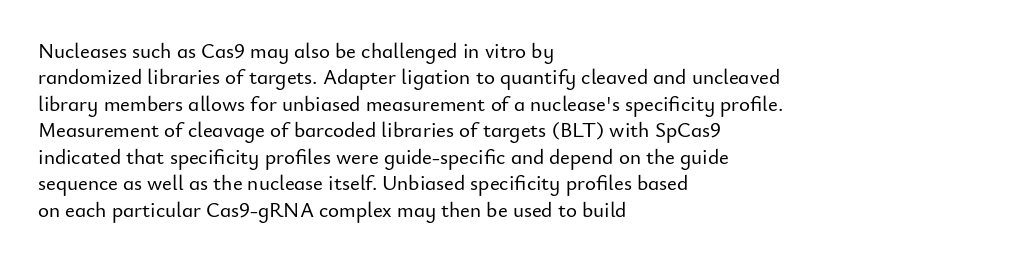
Q: Is the text italic (slanted)? A: No, it is upright.
Q: Is the text underlined? A: No.
Q: How is the paragraph aligned? A: Left-aligned.
Q: Is the spacing between letters normal or unusually wide? A: Normal.
Q: Is the spacing between lines tight, normal or loose? A: Normal.
